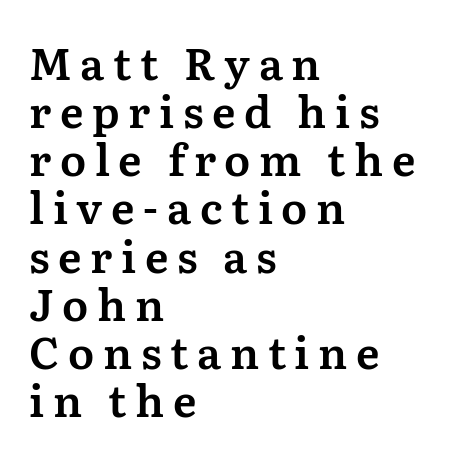
Q: Is the text italic (slanted)? A: No, it is upright.
Q: Is the typeface a serif or a sans-serif typeface? A: Serif.
Q: Is the text underlined? A: No.
Q: How is the paragraph aligned? A: Left-aligned.
Q: Is the spacing between letters normal or unusually wide? A: Unusually wide.
Q: Is the spacing between lines tight, normal or loose? A: Tight.
Q: Width (condensed, normal, or wide)? A: Normal.
Q: Stroke contrast? A: Medium.
Q: x-height? A: Medium.
Q: Monospaced? A: No.
